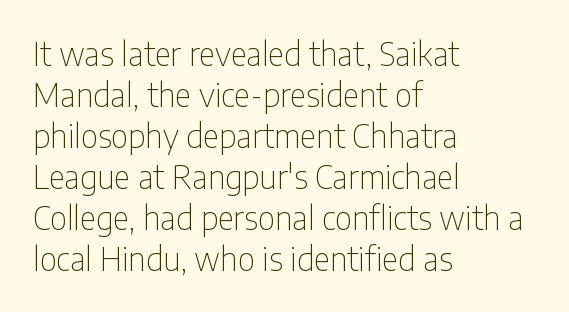
Notice how descenders clear the ascenders below comfortably — that's standard leading. The rag falls on the right side of this text block. Italic? Not at all — the glyphs are vertical. Just letters on the line, the space beneath them empty. What kind of face is this? One without serifs — a sans. The face looks like a standard text weight, possibly lighter.
